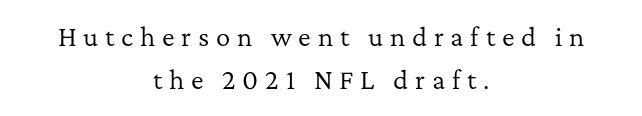
Q: Is the text bold? A: No.
Q: Is the text italic (slanted)? A: No, it is upright.
Q: Is the text underlined? A: No.
Q: How is the paragraph aligned? A: Centered.
Q: Is the spacing between letters normal or unusually wide? A: Unusually wide.
